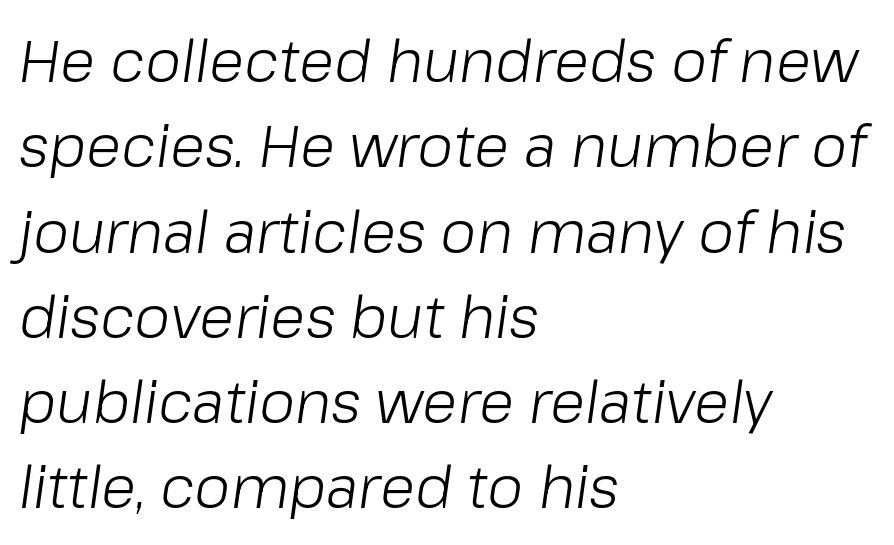
Think of a printed novel: that variable character pitch is what you see here. The leading is moderate, giving the passage an even texture. The glyphs look as if they've been sheared to an angle. Anything drawn beneath the words? Only blank space.
